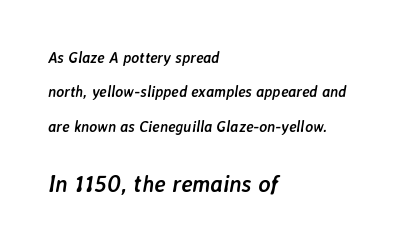
The image shows 23 px bold type, italic (leaning right); set left-aligned, loose line spacing (2.29x), normal letter spacing, not underlined; the second (bottom) block is 1.53x larger.
